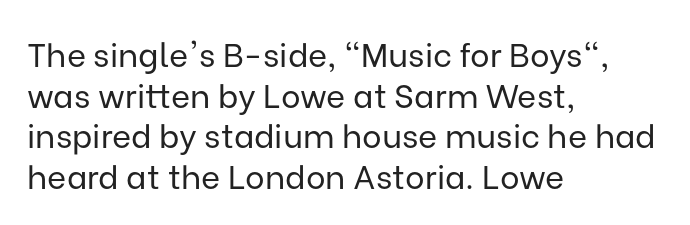
Q: Is the text bold? A: No.
Q: Is the text italic (slanted)? A: No, it is upright.
Q: Is the typeface a serif or a sans-serif typeface? A: Sans-serif.
Q: Is the text underlined? A: No.
Q: How is the paragraph aligned? A: Left-aligned.
Q: Is the spacing between letters normal or unusually wide? A: Normal.
Q: Width (condensed, normal, or wide)? A: Normal.
Q: Stroke contrast? A: Low.
Q: x-height? A: Medium.
Q: Monospaced? A: No.
